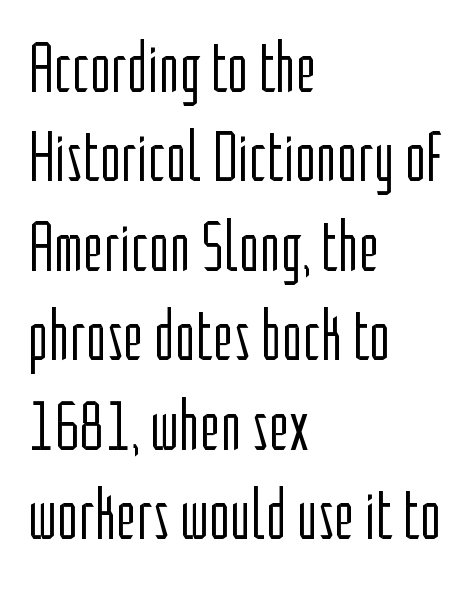
The image shows 71 px light, condensed sans-serif type, upright; set left-aligned, normal line spacing (1.26x), normal letter spacing, not underlined; low stroke contrast and a medium x-height.
